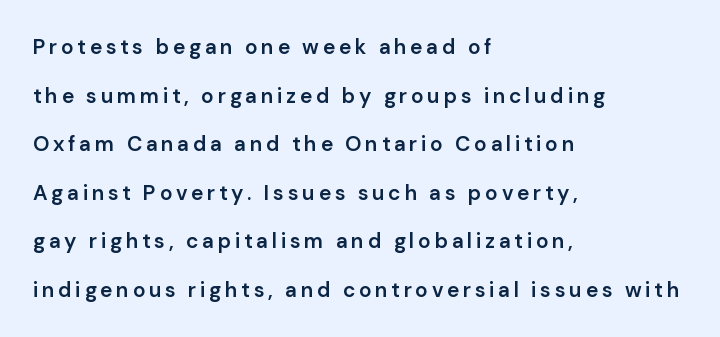
Reading down the column, the eye jumps a long way to each next line. The typesetting leans somewhat heavy: a semibold. Does the copy run flush right? No — it runs flush left. The area under the type is left untouched. Posture: upright roman.
